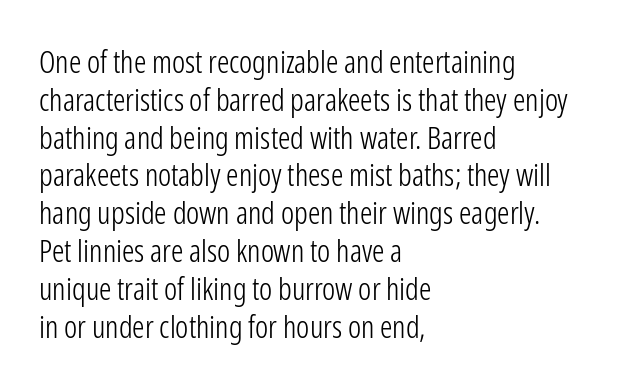
Q: Is the text bold? A: No.
Q: Is the text italic (slanted)? A: No, it is upright.
Q: Is the typeface a serif or a sans-serif typeface? A: Sans-serif.
Q: Is the text underlined? A: No.
Q: How is the paragraph aligned? A: Left-aligned.
Q: Is the spacing between letters normal or unusually wide? A: Normal.
Q: Width (condensed, normal, or wide)? A: Condensed.
Q: Stroke contrast? A: Low.
Q: x-height? A: Medium.
Q: Monospaced? A: No.
